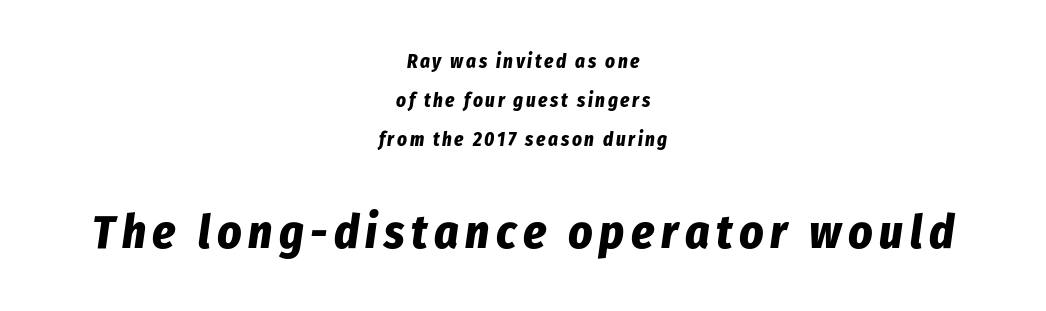
{"italic": "yes", "lean": "right", "slant_degrees": 8, "bold": "yes", "weight": "bold", "width": "condensed", "stroke_contrast": "low", "x_height": "medium", "monospaced": "no", "underline": "no", "align": "center", "line_spacing": "loose", "line_spacing_ratio": 2.04, "larger_block": "second", "size_ratio": 2.47, "glyph_px": 47}
